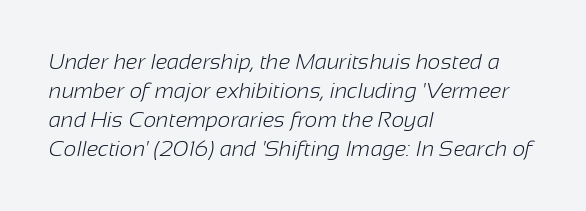
The image shows 22 px text type; set left-aligned, normal line spacing (1.32x), normal letter spacing, not underlined.
